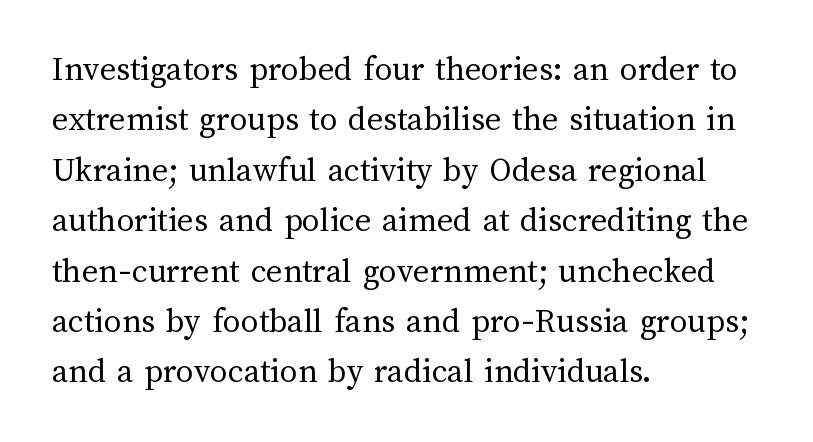
Q: Is the text bold? A: No.
Q: Is the text italic (slanted)? A: No, it is upright.
Q: Is the text underlined? A: No.
Q: How is the paragraph aligned? A: Left-aligned.
Q: Is the spacing between letters normal or unusually wide? A: Normal.
Q: Is the spacing between lines tight, normal or loose? A: Normal.
Q: Width (condensed, normal, or wide)? A: Normal.
Q: Stroke contrast? A: Medium.
Q: x-height? A: Medium.
Q: Monospaced? A: No.
